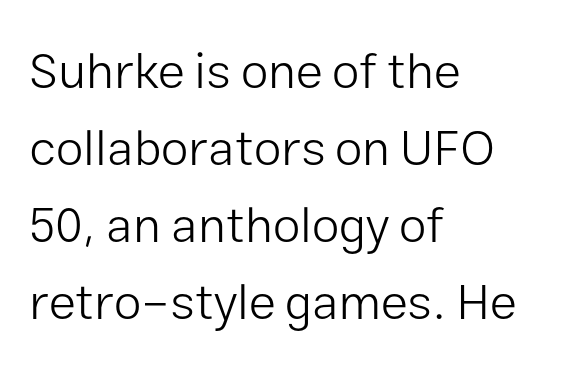
Regarding leading, the lines here are spaced in the standard way. A clean baseline with only descenders dipping below it. Characters remain perfectly vertical along every line. Compared with a typical body face, this is equally light or lighter still. The face used here is rendered with its standard letterfit. The passage shown is typed in a proportional face where columns would drift.
